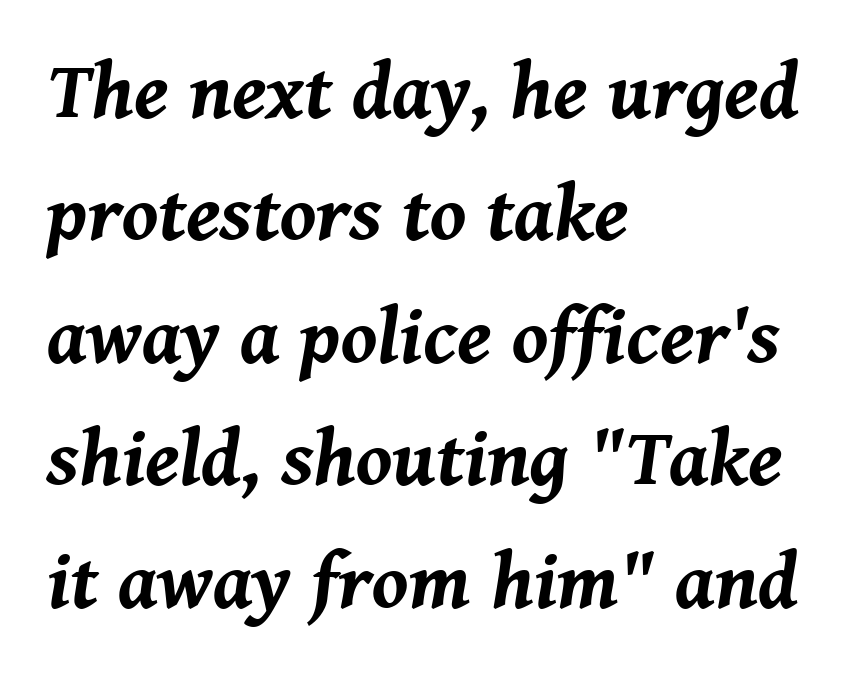
The image shows 80 px bold type, italic (leaning right); set left-aligned, normal line spacing (1.53x), normal letter spacing, not underlined; medium stroke contrast and a medium x-height.
